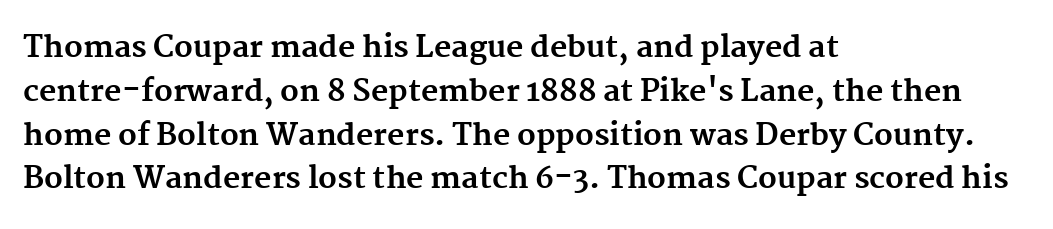
{"serif": "yes", "italic": "no", "bold": "yes", "weight": "bold", "width": "normal", "stroke_contrast": "medium", "x_height": "medium", "monospaced": "no", "underline": "no", "align": "left", "line_spacing": "normal", "line_spacing_ratio": 1.46, "letter_spacing": "normal", "letter_spacing_em": 0.0, "glyph_px": 30}
